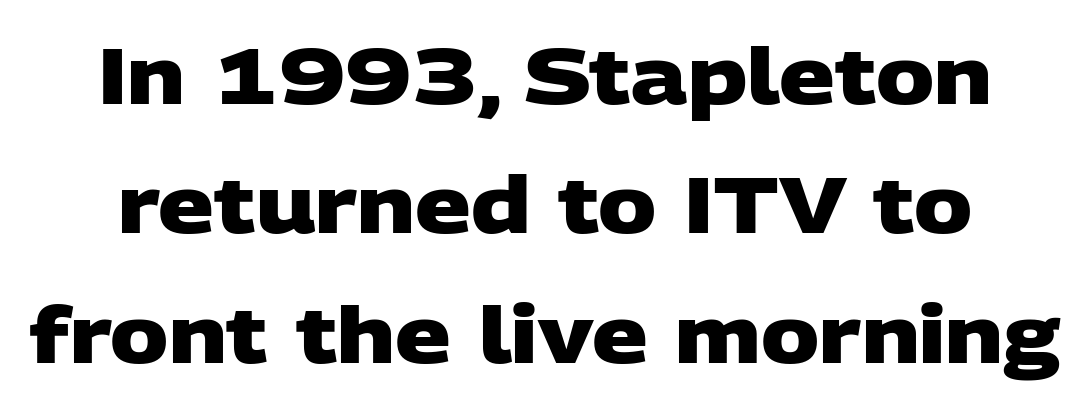
Q: Is the text bold? A: Yes.
Q: Is the typeface a serif or a sans-serif typeface? A: Sans-serif.
Q: Is the text underlined? A: No.
Q: Is the spacing between letters normal or unusually wide? A: Normal.
Q: Is the spacing between lines tight, normal or loose? A: Normal.
Q: Width (condensed, normal, or wide)? A: Wide.
Q: Stroke contrast? A: Low.
Q: x-height? A: Large.
Q: Monospaced? A: No.
